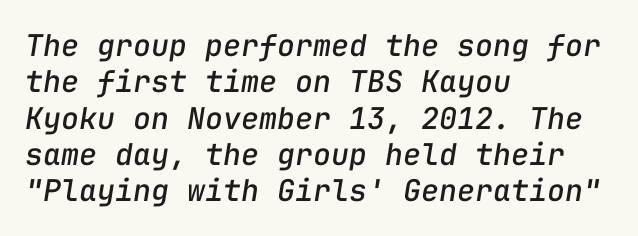
{"italic": "yes", "lean": "right", "slant_degrees": 9, "width": "normal", "stroke_contrast": "low", "x_height": "medium", "monospaced": "yes", "underline": "no", "align": "left", "line_spacing_ratio": 1.21, "letter_spacing": "normal", "letter_spacing_em": 0.0, "glyph_px": 30}
